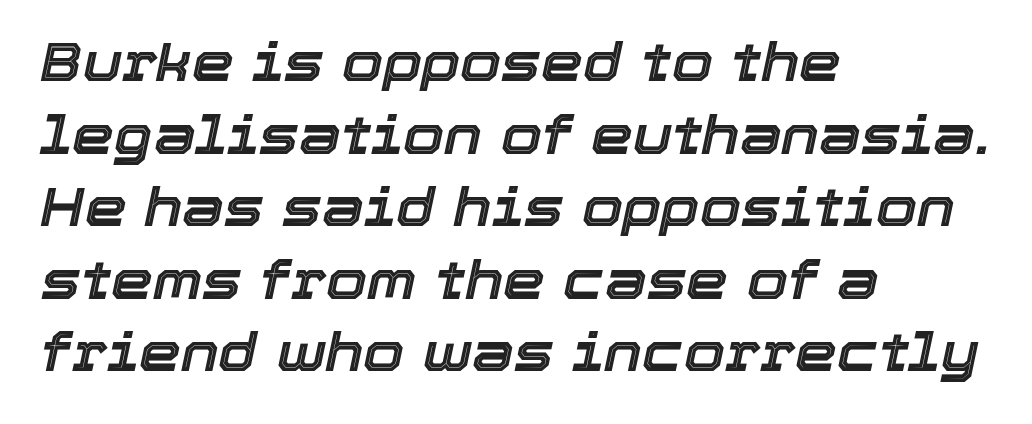
Q: Is the text italic (slanted)? A: Yes, it leans right by about 12 degrees.
Q: Is the text underlined? A: No.
Q: How is the paragraph aligned? A: Left-aligned.
Q: Is the spacing between letters normal or unusually wide? A: Normal.
Q: Is the spacing between lines tight, normal or loose? A: Normal.
Q: Width (condensed, normal, or wide)? A: Normal.
Q: x-height? A: Medium.
Q: Monospaced? A: No.
